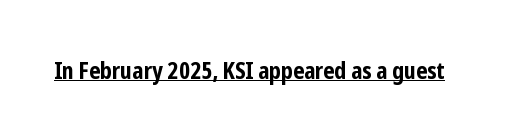
{"italic": "no", "bold": "yes", "underline": "yes", "letter_spacing": "normal", "letter_spacing_em": 0.0, "glyph_px": 23}
